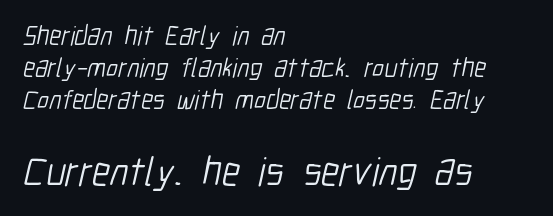
{"serif": "no", "bold": "no", "weight": "light", "width": "condensed", "stroke_contrast": "low", "x_height": "medium", "monospaced": "no", "underline": "no", "align": "left", "line_spacing_ratio": 1.19, "letter_spacing": "normal", "letter_spacing_em": 0.0, "larger_block": "second", "size_ratio": 1.52, "glyph_px": 41}
